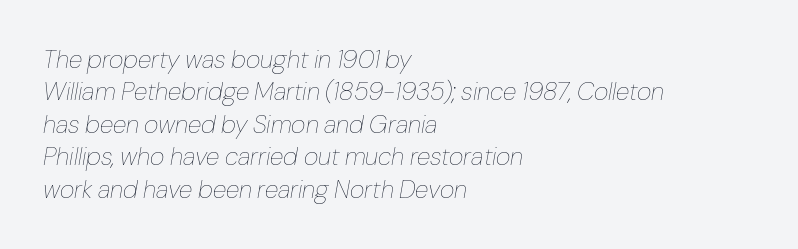
Q: Is the text bold? A: No.
Q: Is the text italic (slanted)? A: Yes, it leans right by about 10 degrees.
Q: Is the text underlined? A: No.
Q: How is the paragraph aligned? A: Left-aligned.
Q: Is the spacing between letters normal or unusually wide? A: Normal.
Q: Is the spacing between lines tight, normal or loose? A: Normal.
